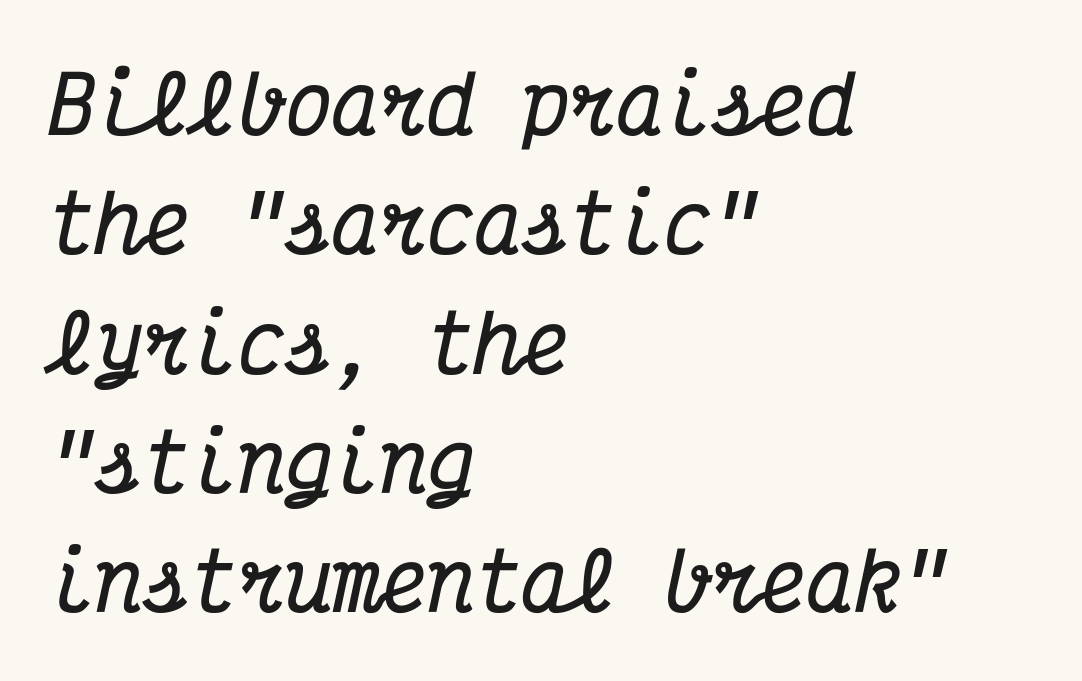
Q: Is the text bold? A: Yes.
Q: Is the text italic (slanted)? A: Yes, it leans right by about 12 degrees.
Q: Is the typeface a serif or a sans-serif typeface? A: Serif.
Q: Is the text underlined? A: No.
Q: How is the paragraph aligned? A: Left-aligned.
Q: Is the spacing between letters normal or unusually wide? A: Normal.
Q: Is the spacing between lines tight, normal or loose? A: Normal.
Q: Width (condensed, normal, or wide)? A: Condensed.
Q: Stroke contrast? A: Medium.
Q: x-height? A: Medium.
Q: Monospaced? A: Yes.
